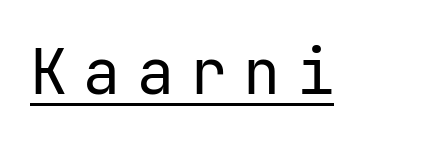
Q: Is the text bold? A: No.
Q: Is the text italic (slanted)? A: No, it is upright.
Q: Is the typeface a serif or a sans-serif typeface? A: Sans-serif.
Q: Is the text underlined? A: Yes.
Q: Is the spacing between letters normal or unusually wide? A: Unusually wide.
Q: Width (condensed, normal, or wide)? A: Normal.
Q: Stroke contrast? A: Low.
Q: x-height? A: Medium.
